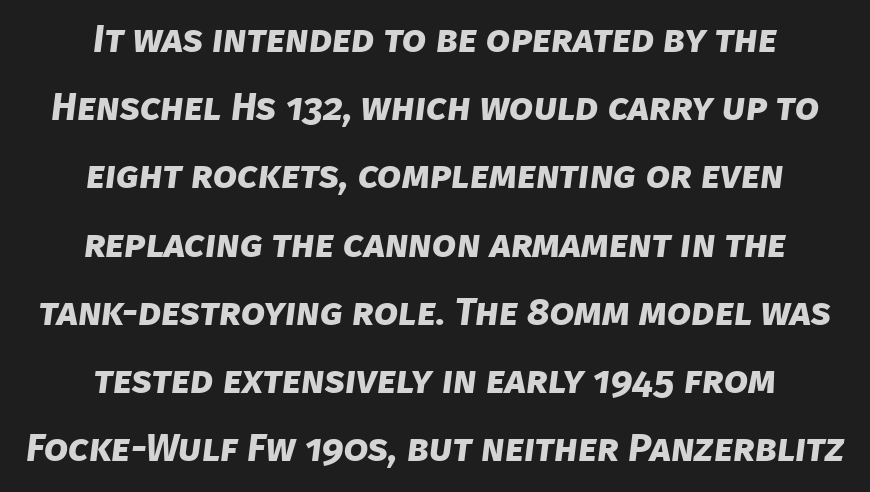
The image shows 39 px bold sans-serif type; set centered, line spacing 1.75x, normal letter spacing, not underlined; low stroke contrast and a large x-height.
